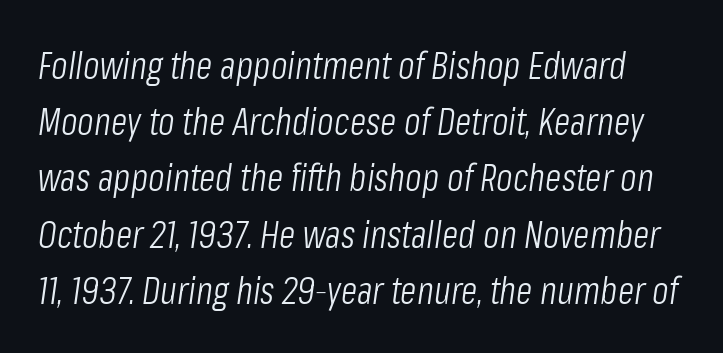
The image shows 38 px light, condensed type, italic (leaning right); set normal line spacing (1.48x), normal letter spacing, not underlined; low stroke contrast and a medium x-height.
